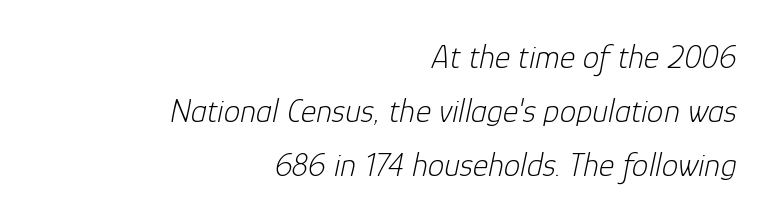
Q: Is the text bold? A: No.
Q: Is the text italic (slanted)? A: Yes, it leans right by about 12 degrees.
Q: Is the text underlined? A: No.
Q: How is the paragraph aligned? A: Right-aligned.
Q: Is the spacing between letters normal or unusually wide? A: Normal.
Q: Is the spacing between lines tight, normal or loose? A: Normal.
Q: Width (condensed, normal, or wide)? A: Normal.
Q: Stroke contrast? A: Low.
Q: x-height? A: Medium.
Q: Monospaced? A: No.
